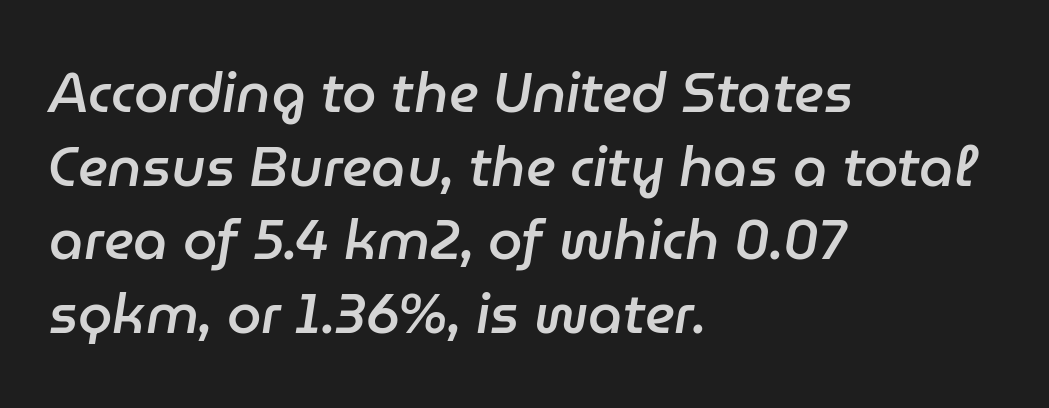
{"italic": "yes", "lean": "right", "slant_degrees": 9, "bold": "semi", "weight": "semibold", "width": "normal", "stroke_contrast": "low", "x_height": "medium", "monospaced": "no", "underline": "no", "align": "left", "line_spacing": "normal", "line_spacing_ratio": 1.34, "letter_spacing": "normal", "letter_spacing_em": 0.0, "glyph_px": 55}
